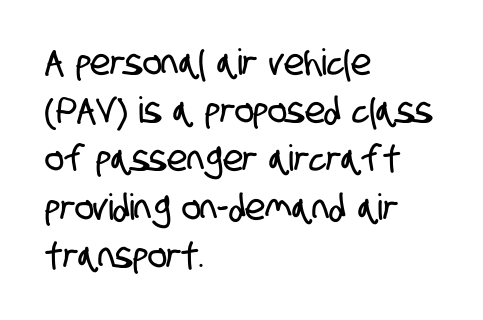
Nothing sits at the stroke ends, so this counts as sans-serif. Alignment: flush left. Leading: standard. The face used here is proportionally spaced, like ordinary book or web type. The words here are not underlined. Nobody touched the tracking dial on this one.
